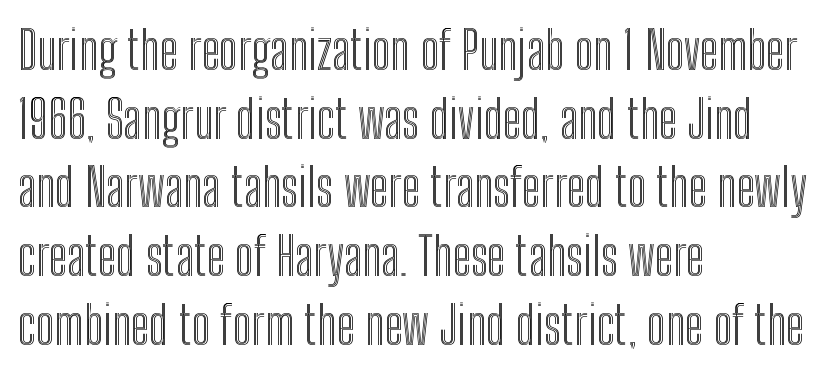
Any mark beneath the type? The region is blank. Is there any slant? The stems are plumb. Proportional: the letters do not fall into vertical columns. Each new line begins a customary step beneath the previous one.
